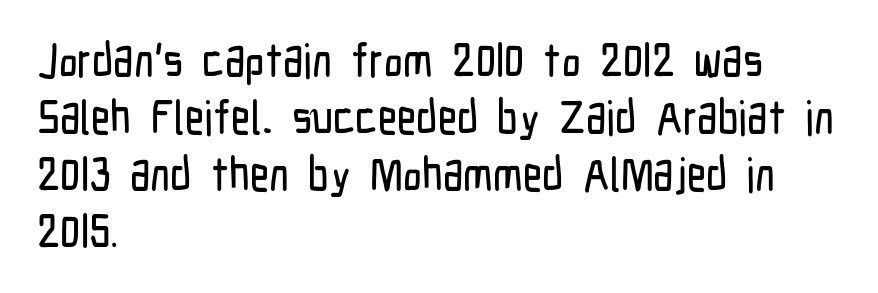
Q: Is the text italic (slanted)? A: No, it is upright.
Q: Is the typeface a serif or a sans-serif typeface? A: Sans-serif.
Q: Is the text underlined? A: No.
Q: How is the paragraph aligned? A: Left-aligned.
Q: Is the spacing between letters normal or unusually wide? A: Normal.
Q: Width (condensed, normal, or wide)? A: Condensed.
Q: Stroke contrast? A: Low.
Q: x-height? A: Medium.
Q: Monospaced? A: No.
